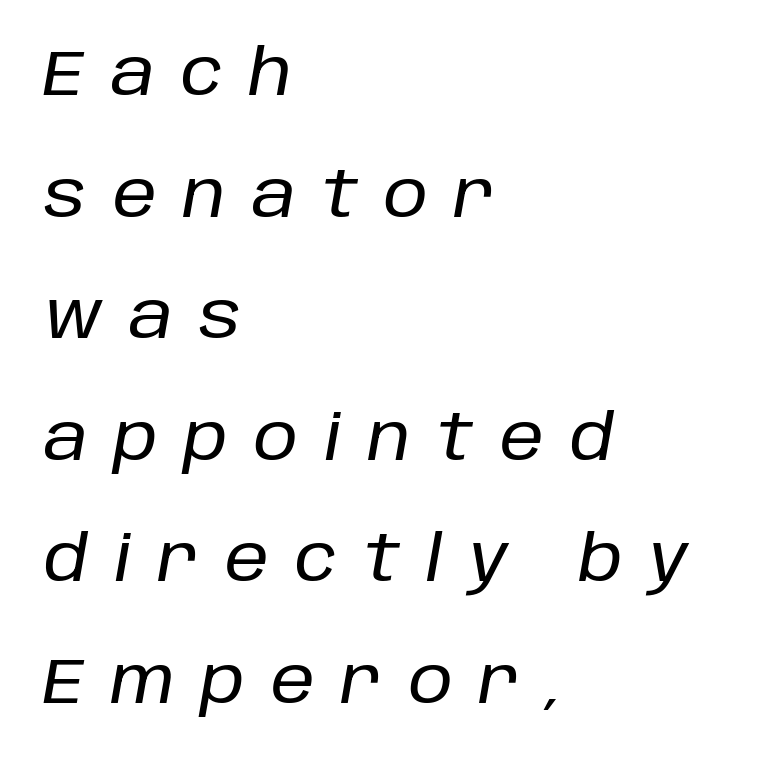
{"italic": "yes", "lean": "right", "slant_degrees": 10, "width": "normal", "stroke_contrast": "low", "x_height": "large", "monospaced": "no", "underline": "no", "align": "left", "line_spacing": "loose", "line_spacing_ratio": 1.93, "letter_spacing": "wide", "letter_spacing_em": 0.42, "glyph_px": 63}
